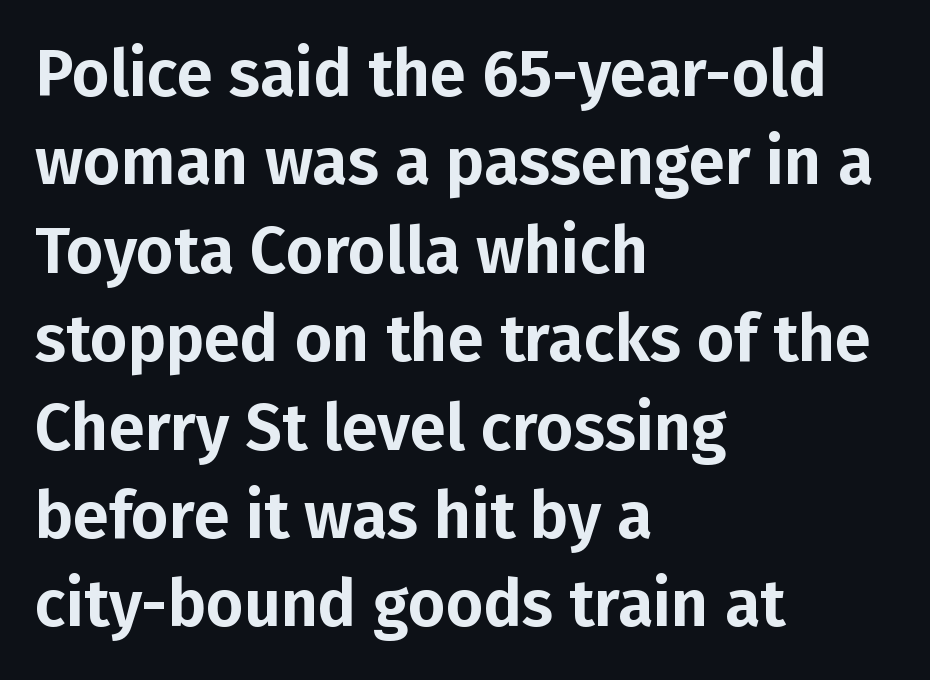
The image shows 65 px sans-serif type, upright; set left-aligned, normal line spacing (1.36x), normal letter spacing, not underlined; low stroke contrast and a medium x-height.
